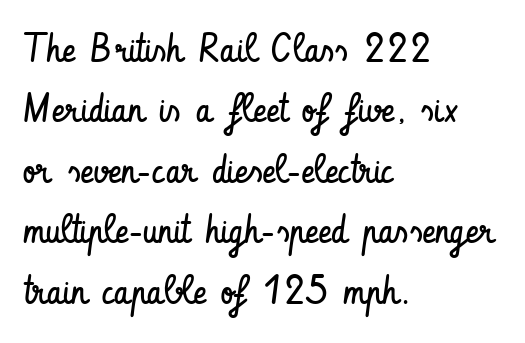
{"serif": "no", "italic": "no", "bold": "no", "weight": "regular", "width": "condensed", "stroke_contrast": "low", "x_height": "small", "monospaced": "no", "underline": "no", "align": "left", "line_spacing": "normal", "line_spacing_ratio": 1.51, "letter_spacing": "normal", "letter_spacing_em": 0.0, "glyph_px": 40}
